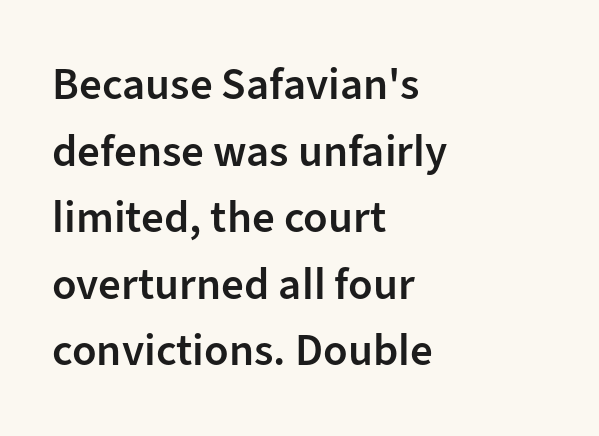
Q: Is the text bold? A: Semi-bold.
Q: Is the text italic (slanted)? A: No, it is upright.
Q: Is the typeface a serif or a sans-serif typeface? A: Sans-serif.
Q: Is the text underlined? A: No.
Q: How is the paragraph aligned? A: Left-aligned.
Q: Is the spacing between letters normal or unusually wide? A: Normal.
Q: Is the spacing between lines tight, normal or loose? A: Normal.
Q: Width (condensed, normal, or wide)? A: Normal.
Q: Stroke contrast? A: Low.
Q: x-height? A: Medium.
Q: Monospaced? A: No.
